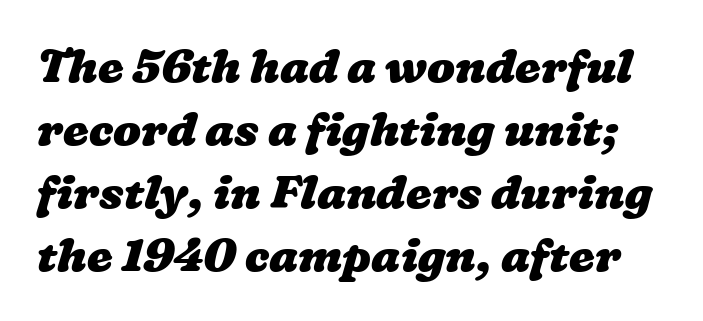
The face used here is proportionally spaced, like ordinary book or web type. Normally led — the rows are evenly, conventionally spaced. Plenty of ink on the page — the face is bold. These lines keep a tight, regular rhythm from letter to letter. The strip under each line holds only bare page.
